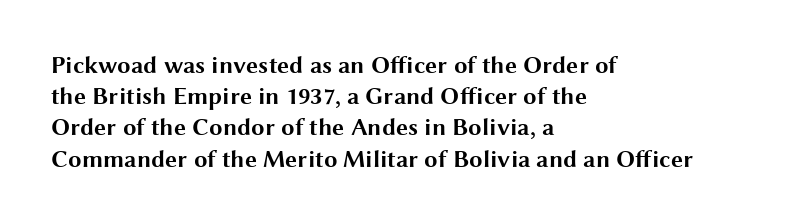
Every letter is thick-stroked: bold, no question. Line starts are locked; line ends wander. What's the leading like? Ordinary, nothing unusual. Glance below the letters and you will spot only blank space.
